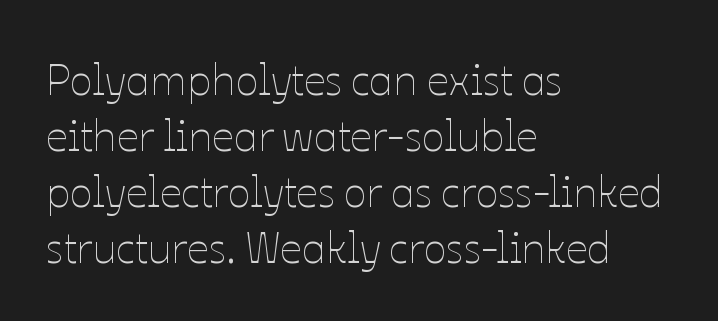
The cut favours lightness, reaching ordinary text weight at its darkest. Regarding leading, the lines here are spaced in the standard way. Ascenders rise straight up at ninety degrees. This sample has the flowing, uneven cadence of proportional lettering. The lines are quadded left. Only glyphs here, with clear space below each row.
